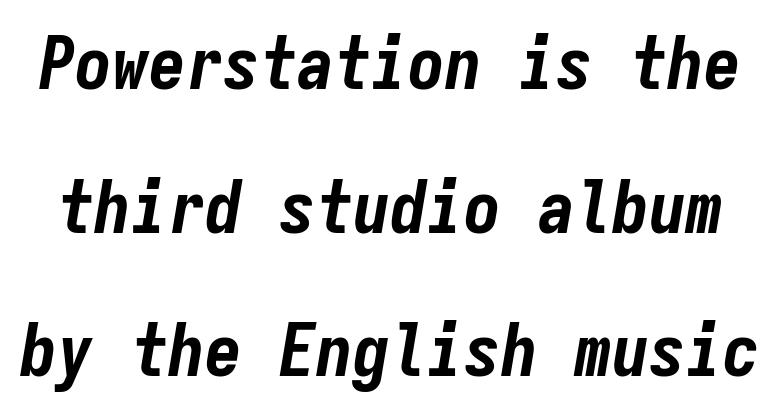
{"italic": "yes", "lean": "right", "slant_degrees": 9, "bold": "yes", "weight": "bold", "width": "condensed", "stroke_contrast": "low", "x_height": "medium", "monospaced": "yes", "underline": "no", "line_spacing": "loose", "line_spacing_ratio": 1.94, "letter_spacing": "normal", "letter_spacing_em": 0.0, "glyph_px": 74}
